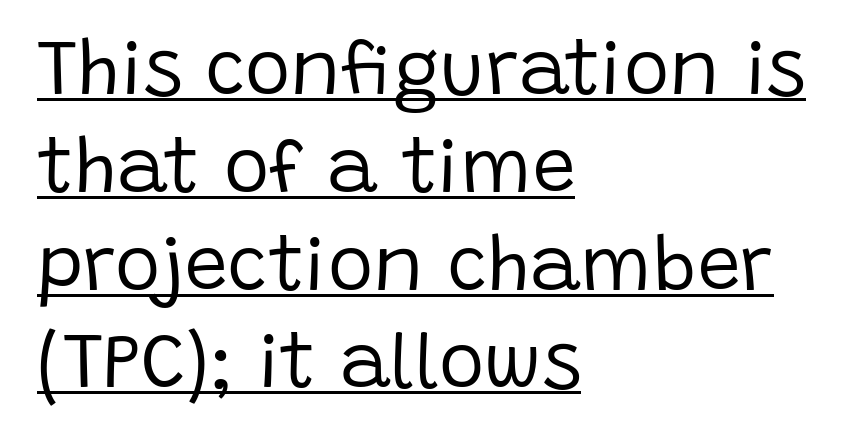
The image shows 77 px regular-weight sans-serif type, upright; set left-aligned, normal line spacing (1.27x), normal letter spacing, underlined; low stroke contrast and a large x-height.
